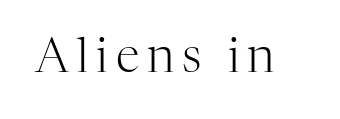
Q: Is the text bold? A: No.
Q: Is the text italic (slanted)? A: No, it is upright.
Q: Is the typeface a serif or a sans-serif typeface? A: Serif.
Q: Is the text underlined? A: No.
Q: Width (condensed, normal, or wide)? A: Normal.
Q: Stroke contrast? A: High.
Q: x-height? A: Medium.
Q: Monospaced? A: No.
